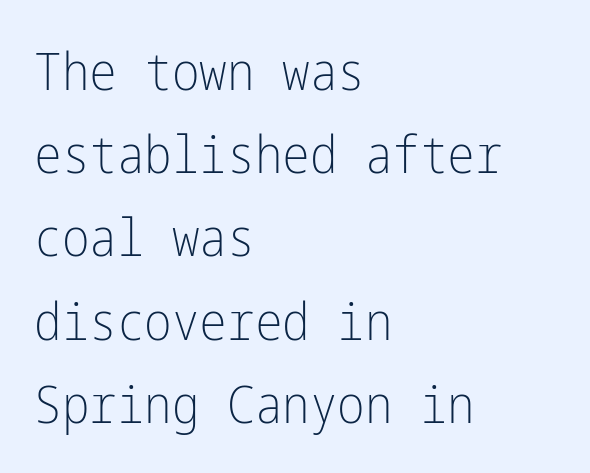
The image shows 52 px light, condensed sans-serif type, upright; set left-aligned, normal line spacing (1.6x), normal letter spacing, not underlined; low stroke contrast and a medium x-height.
